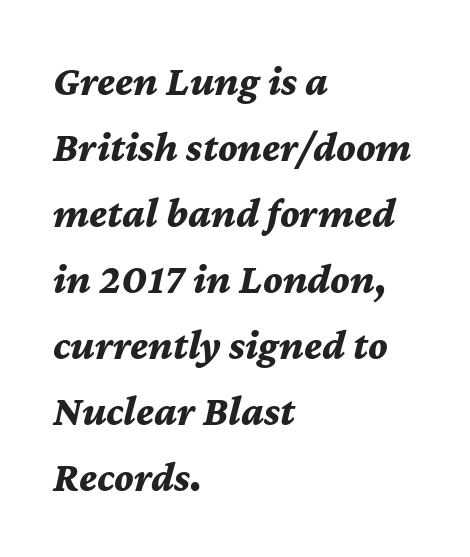
The image shows 42 px bold type, italic (leaning right); set left-aligned, normal line spacing (1.57x), normal letter spacing, not underlined; medium stroke contrast and a medium x-height.
